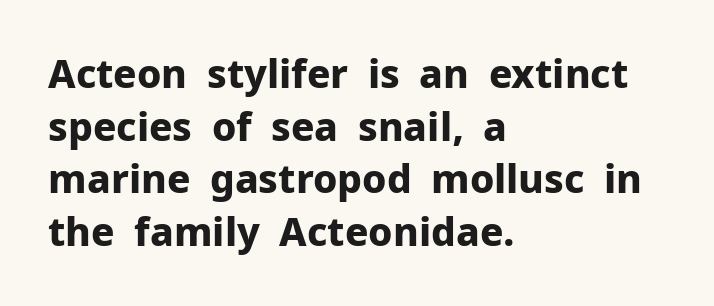
The image shows 39 px bold sans-serif type, upright; set left-aligned, normal line spacing (1.35x), normal letter spacing, not underlined; low stroke contrast and a medium x-height.
